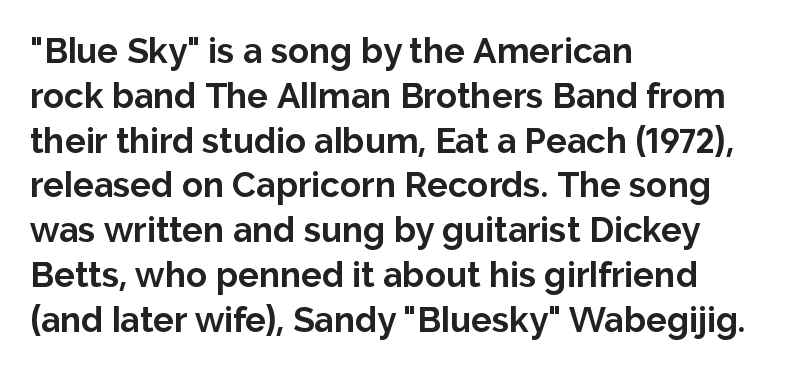
Caption: standard tracking, unaltered. Leading matches the norm, producing a regular column. Examine the stroke ends and you'll find no serifs. Notice how the passage keeps a crisp vertical edge on the left only. The glyphs are unaccompanied by any horizontal stroke below them. Notice how the stems are strictly vertical — no italics here.
